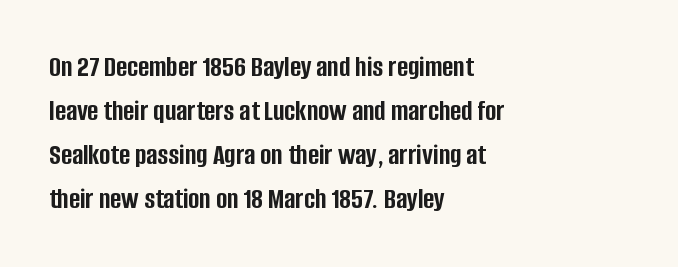
Check where the strokes stop: nothing finishes them off — pure sans. Successive baselines arrive at the customary interval. Decoration check: the copy has no underline. Where is the straight margin? On the left.
